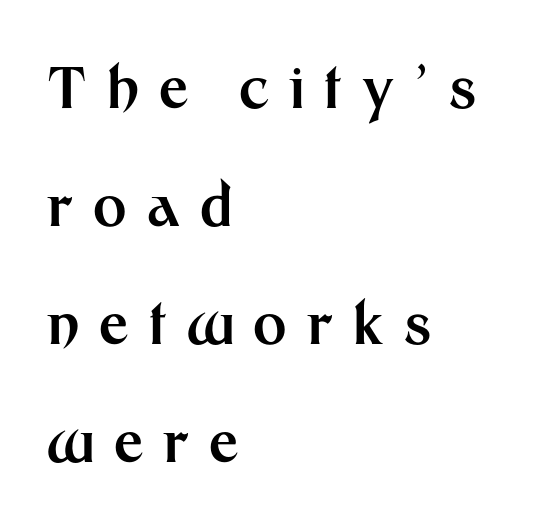
{"serif": "no", "italic": "no", "bold": "yes", "weight": "bold", "width": "normal", "stroke_contrast": "medium", "x_height": "medium", "monospaced": "no", "underline": "no", "align": "left", "line_spacing": "loose", "line_spacing_ratio": 2.07, "letter_spacing": "wide", "letter_spacing_em": 0.35, "glyph_px": 57}
